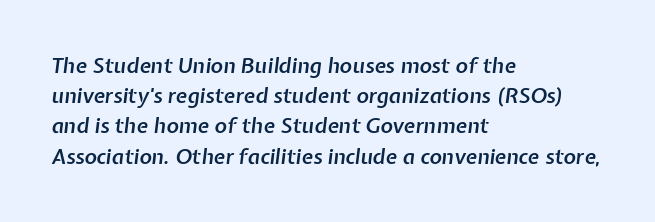
Q: Is the text bold? A: Semi-bold.
Q: Is the text italic (slanted)? A: Yes, it leans right by about 7 degrees.
Q: Is the text underlined? A: No.
Q: How is the paragraph aligned? A: Left-aligned.
Q: Is the spacing between letters normal or unusually wide? A: Normal.
Q: Is the spacing between lines tight, normal or loose? A: Normal.
